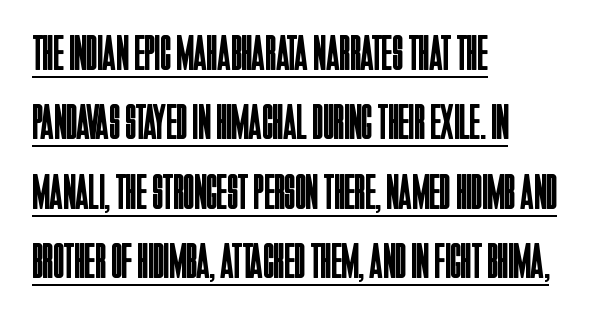
The rendering uses the underline text-decoration. The type is set solid horizontally, with unmodified tracking. You could not count columns in this text — the font is proportionally spaced. Each new line begins a customary step beneath the previous one.
